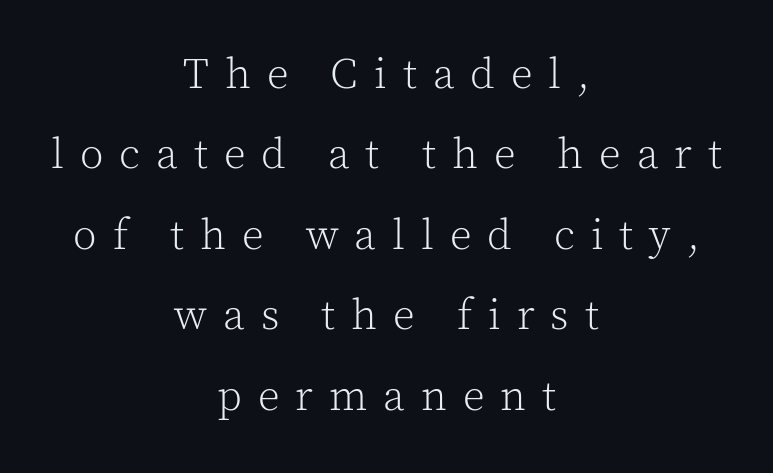
The image shows 43 px light serif type, upright; set centered, line spacing 1.87x, unusually wide letter spacing (+0.37 em), not underlined; a medium x-height.
